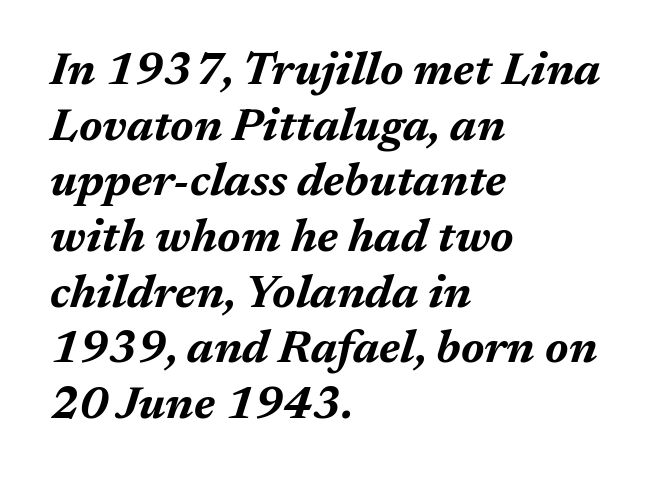
Q: Is the text bold? A: Yes.
Q: Is the text italic (slanted)? A: Yes, it leans right by about 17 degrees.
Q: Is the text underlined? A: No.
Q: How is the paragraph aligned? A: Left-aligned.
Q: Is the spacing between letters normal or unusually wide? A: Normal.
Q: Width (condensed, normal, or wide)? A: Normal.
Q: Stroke contrast? A: Medium.
Q: x-height? A: Medium.
Q: Monospaced? A: No.
